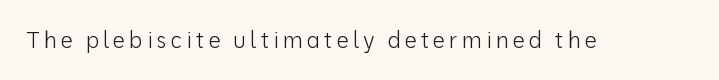
{"italic": "no", "bold": "no", "underline": "no", "glyph_px": 22}
